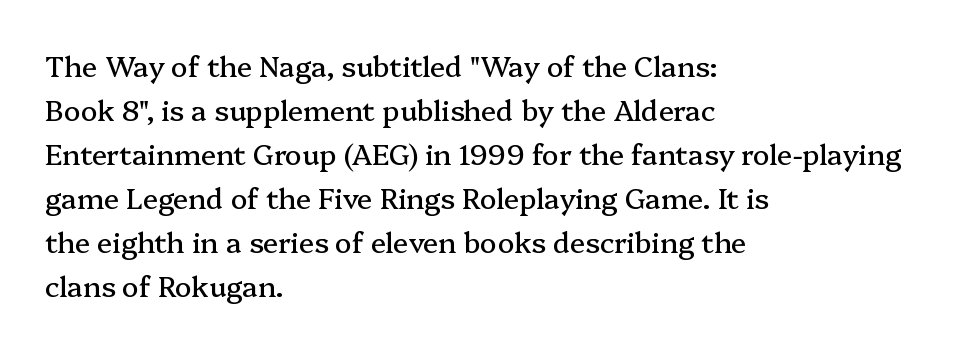
{"serif": "yes", "italic": "no", "width": "normal", "stroke_contrast": "medium", "x_height": "medium", "monospaced": "no", "underline": "no", "align": "left", "line_spacing": "normal", "line_spacing_ratio": 1.57, "letter_spacing": "normal", "letter_spacing_em": 0.0, "glyph_px": 28}
